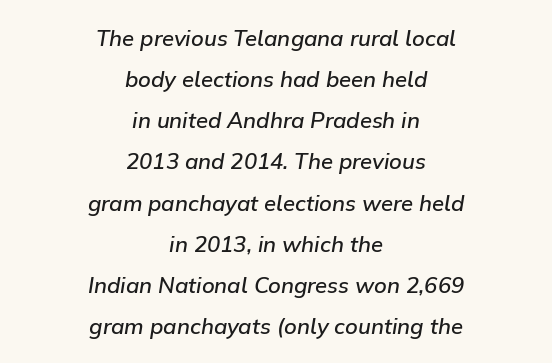
Q: Is the text bold? A: Semi-bold.
Q: Is the text italic (slanted)? A: Yes, it leans right by about 9 degrees.
Q: Is the text underlined? A: No.
Q: How is the paragraph aligned? A: Centered.
Q: Is the spacing between letters normal or unusually wide? A: Normal.
